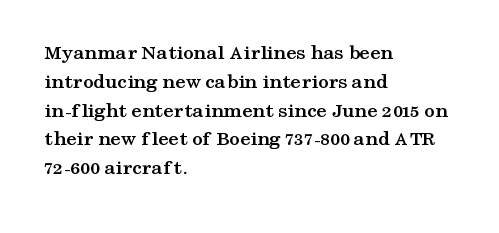
The image shows 21 px bold type, upright; set left-aligned, normal line spacing (1.37x), normal letter spacing, not underlined.
